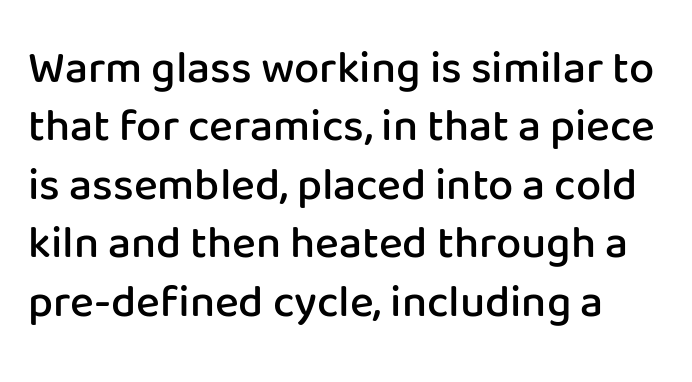
Note the varied advance widths — an 'i' is clearly narrower than an 'm'. Ascenders rise straight up at ninety degrees. Nope, no serifs anywhere on these letters. Any mark beneath the type? The region is blank.
